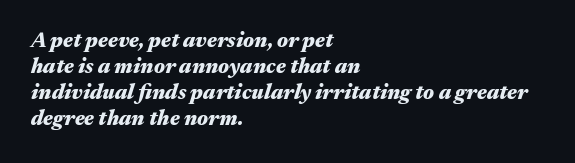
The rag falls on the right side of this text block. Tracking here is standard; glyphs follow each other at the usual distance. The glyphs look as if they've been sheared to an angle. The string is rendered with underlining switched off. The characters look thick and weighty, a clear bold.
